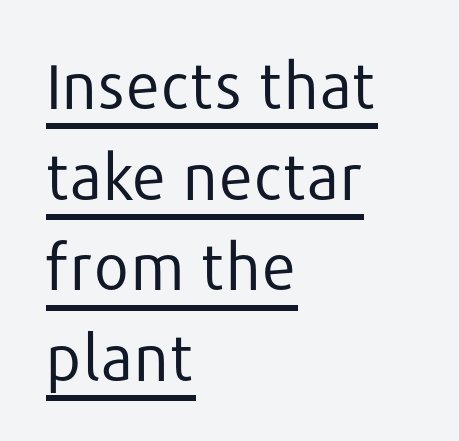
The text block is weighted toward the left margin, trailing off unevenly rightward. Spacing between characters is what you'd get straight out of the box. The lines sit at an ordinary, default distance from one another. Nothing sits at the stroke ends, so this counts as sans-serif. The axis of the letterforms is exactly vertical.
